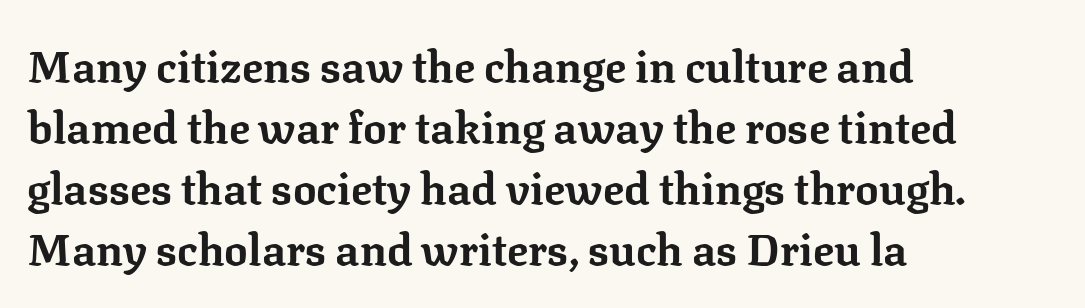
{"serif": "yes", "italic": "no", "bold": "yes", "weight": "bold", "width": "normal", "stroke_contrast": "low", "x_height": "medium", "monospaced": "no", "underline": "no", "align": "left", "line_spacing": "normal", "line_spacing_ratio": 1.39, "letter_spacing": "normal", "letter_spacing_em": 0.0, "glyph_px": 44}
